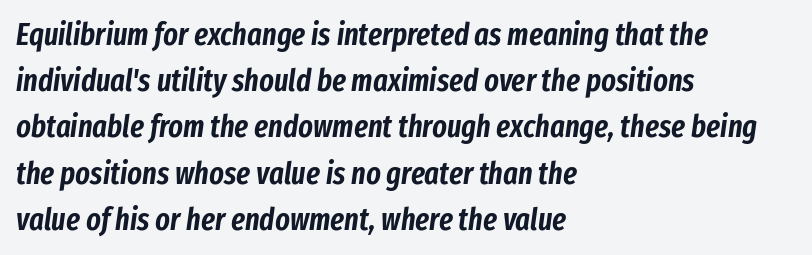
{"italic": "yes", "lean": "right", "slant_degrees": 8, "width": "condensed", "stroke_contrast": "low", "x_height": "medium", "monospaced": "no", "underline": "no", "align": "left", "line_spacing": "normal", "line_spacing_ratio": 1.49, "letter_spacing": "normal", "letter_spacing_em": 0.0, "glyph_px": 31}
